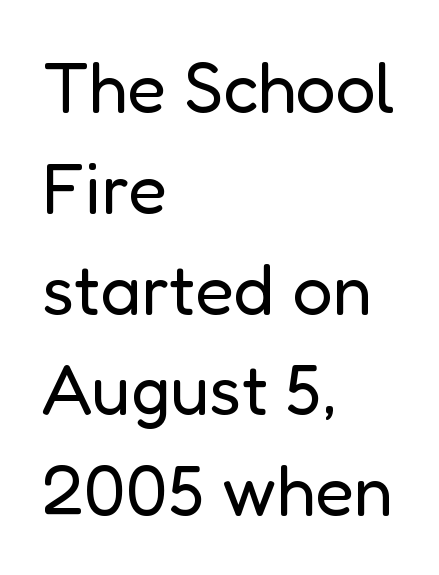
Q: Is the text bold? A: No.
Q: Is the text italic (slanted)? A: No, it is upright.
Q: Is the typeface a serif or a sans-serif typeface? A: Sans-serif.
Q: Is the text underlined? A: No.
Q: How is the paragraph aligned? A: Left-aligned.
Q: Is the spacing between letters normal or unusually wide? A: Normal.
Q: Is the spacing between lines tight, normal or loose? A: Normal.
Q: Width (condensed, normal, or wide)? A: Normal.
Q: Stroke contrast? A: Low.
Q: x-height? A: Medium.
Q: Monospaced? A: No.
